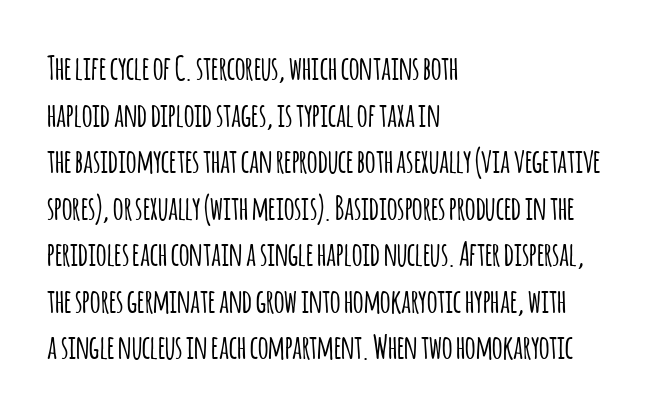
The image shows 33 px condensed sans-serif type, upright; set left-aligned, normal line spacing (1.41x), normal letter spacing, not underlined; low stroke contrast and a large x-height.
